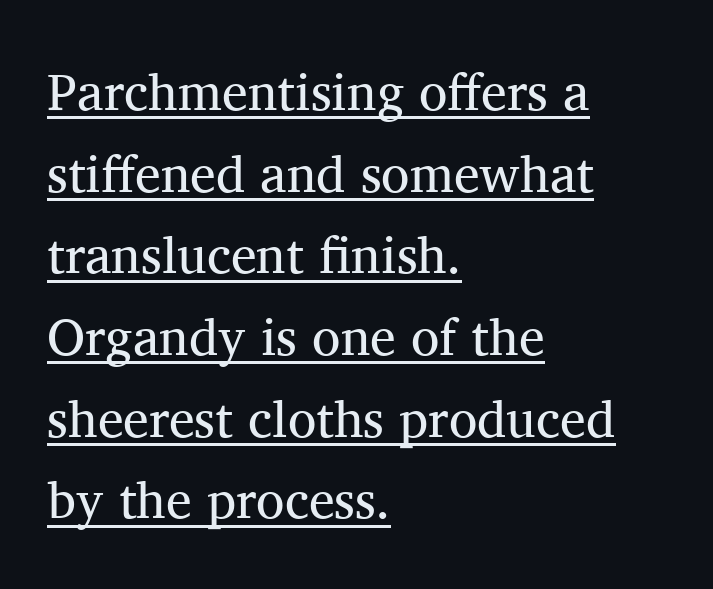
The image shows 52 px regular-weight serif type, upright; set left-aligned, normal line spacing (1.57x), normal letter spacing, underlined; medium stroke contrast and a medium x-height.
